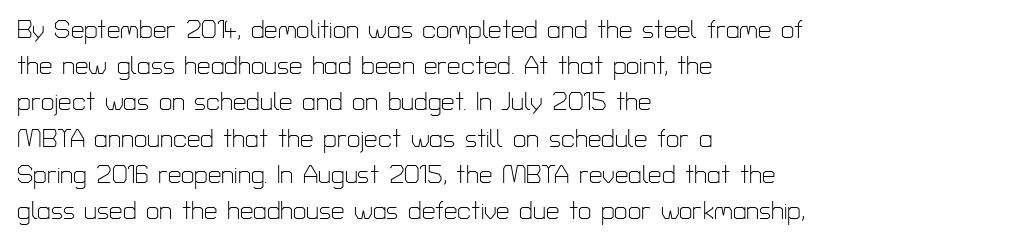
{"italic": "no", "bold": "no", "underline": "no", "align": "left", "line_spacing": "normal", "line_spacing_ratio": 1.51, "letter_spacing": "normal", "letter_spacing_em": 0.0, "glyph_px": 24}
